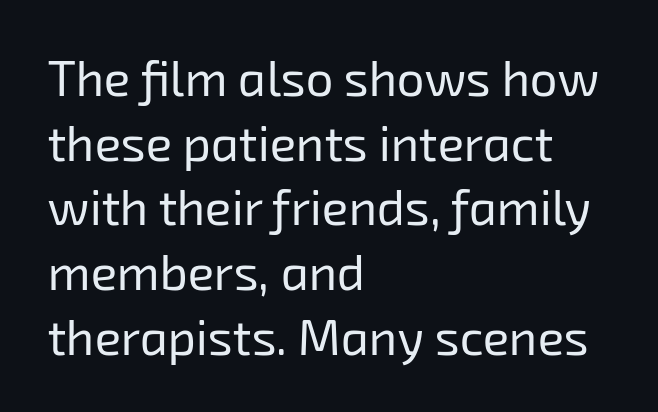
The image shows 49 px regular-weight sans-serif type; set left-aligned, normal line spacing (1.32x), normal letter spacing, not underlined; low stroke contrast and a medium x-height.
